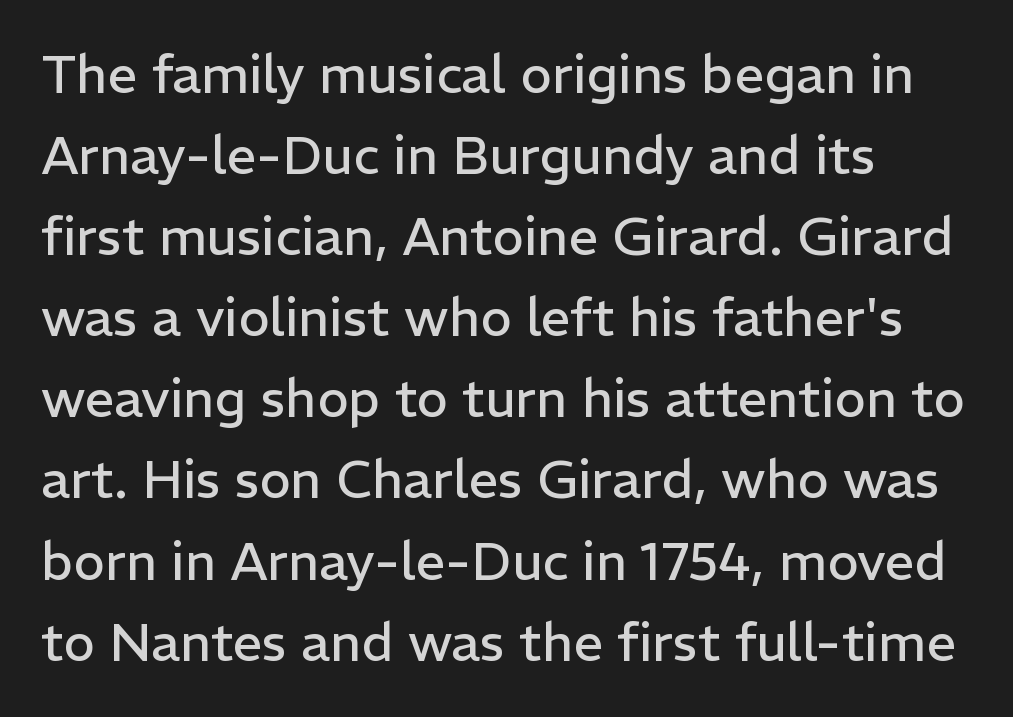
The image shows 53 px regular-weight sans-serif type, upright; set left-aligned, normal line spacing (1.53x), normal letter spacing, not underlined; low stroke contrast and a medium x-height.
